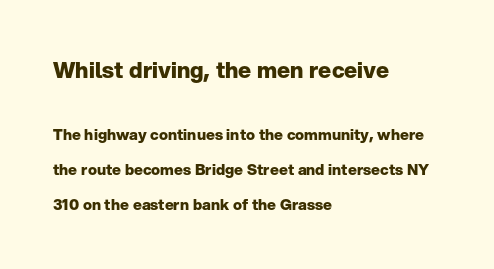
The horizontal fit of the characters is conventional and even. Each row of text sits above clean, open space. The block of text is sparse from top to bottom, with ample space between rows. Whoever set this made the first block the dominant, larger element.
